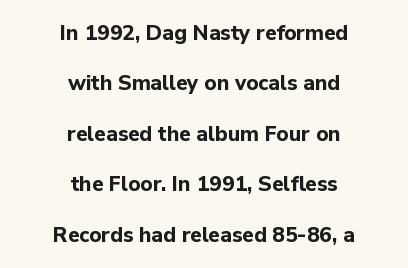
The image shows 21 px bold type, upright; set centered, loose line spacing (2.4x), normal letter spacing, not underlined.
